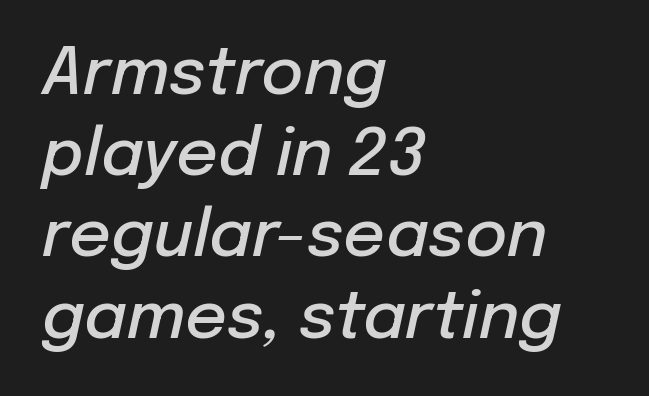
A somewhat darkened texture: the type is semibold rather than bold. Nobody touched the tracking dial on this one. The ragged edge is on the right, which tells us the setting is flush left. Notice how the stems are inclined rather than vertical — that's the hallmark of italics. Reading down the column, the eye jumps a familiar distance to each next line. You could not count columns in this text — the font is proportionally spaced.
